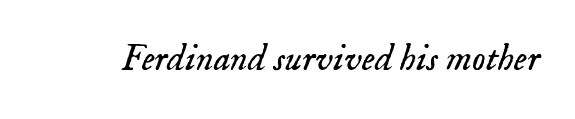
There is no visible air inserted between adjacent glyphs. Just letters on the line, the space beneath them empty. You could not count columns in this text — the font is proportionally spaced. This sample uses a serif face.
